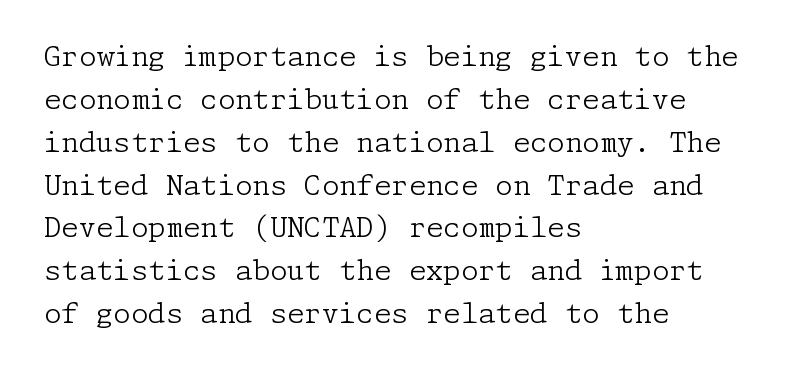
{"serif": "yes", "italic": "no", "bold": "no", "weight": "light", "width": "normal", "stroke_contrast": "low", "x_height": "medium", "underline": "no", "align": "left", "line_spacing": "normal", "line_spacing_ratio": 1.53, "letter_spacing": "normal", "letter_spacing_em": 0.0, "glyph_px": 28}
